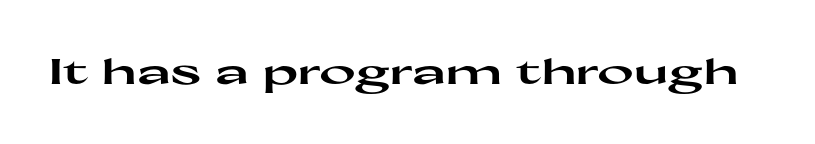
The lettering holds an erect, upright posture throughout. Unmarked baselines from the first word to the last. The letters carry no serifs — their stems end cleanly without finishing strokes. The horizontal fit of the characters is conventional and even. Typographic density is high because the face is bold. Do the characters align in a grid? No, the font is proportional.
